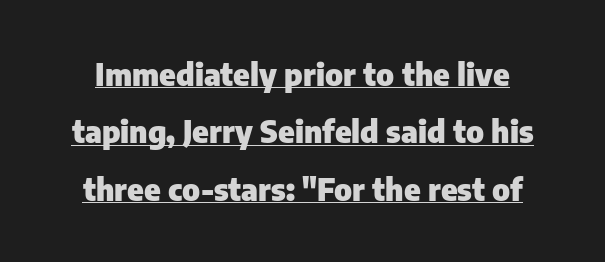
The image shows 31 px heavy sans-serif type, upright; set line spacing 1.85x, normal letter spacing, underlined; low stroke contrast and a medium x-height.
